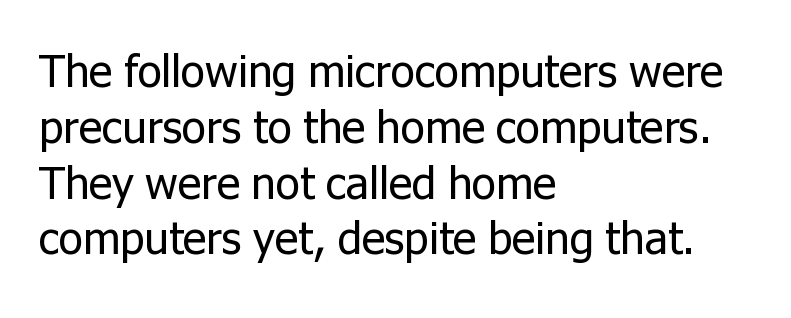
The lettering stays uniformly vertical, giving the passage a roman look. The string is rendered with underlining switched off. Every row of glyphs begins at an identical x-position on the left. Observe the absence of serifs on each vertical stroke in this sample. Unbolded letterforms with no extra heft.
